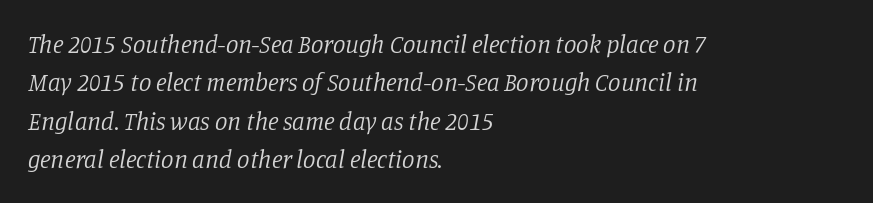
{"italic": "yes", "lean": "right", "slant_degrees": 11, "bold": "no", "underline": "no", "align": "left", "line_spacing": "normal", "line_spacing_ratio": 1.54, "letter_spacing": "normal", "letter_spacing_em": 0.0, "glyph_px": 25}
